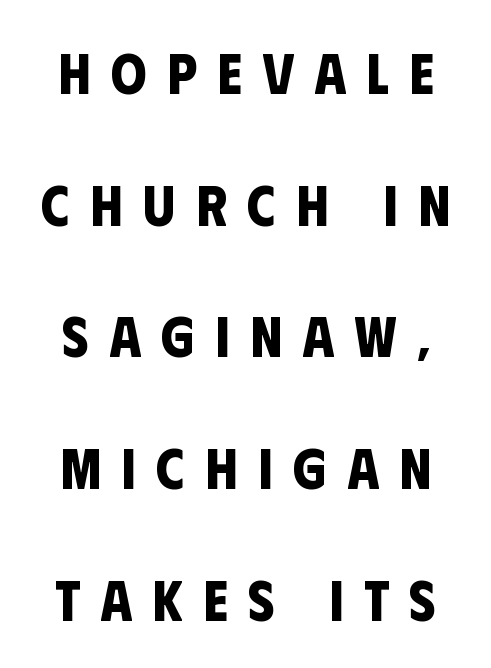
{"serif": "no", "bold": "yes", "weight": "bold", "width": "condensed", "stroke_contrast": "low", "x_height": "large", "monospaced": "no", "underline": "no", "line_spacing": "loose", "line_spacing_ratio": 2.31, "letter_spacing": "wide", "letter_spacing_em": 0.36, "glyph_px": 57}
